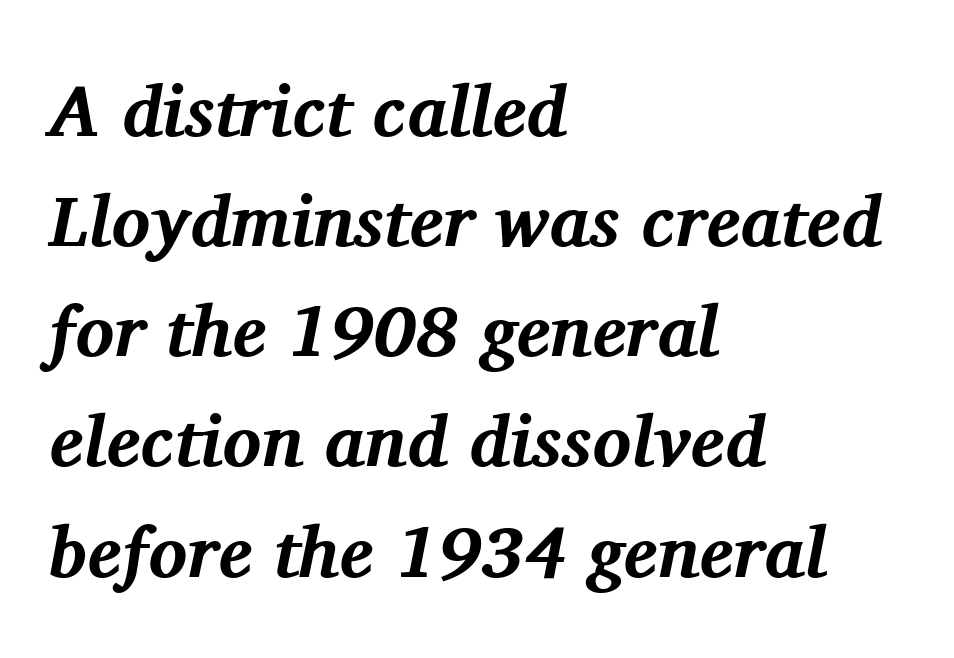
The line-height multiplier appears to be the usual default. I'd describe the lettering as bold — thick and assertive. Font category for this specimen: serif. Each word holds together tightly as a unit, with standard inter-letter gaps. Short and long lines alike share a common starting point at left. The passage shown leans; its letterforms are oblique.
